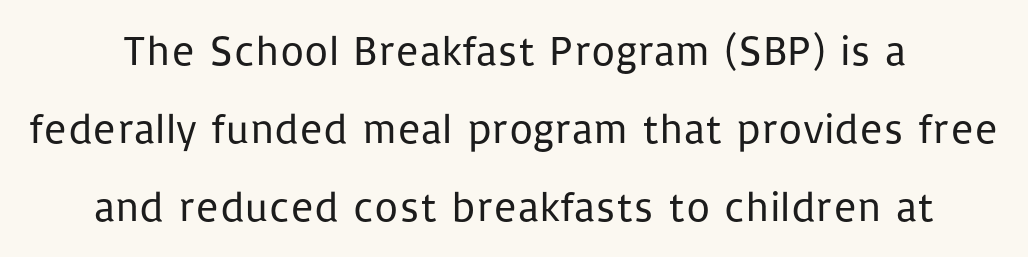
{"serif": "no", "italic": "no", "bold": "no", "weight": "regular", "width": "normal", "stroke_contrast": "low", "x_height": "medium", "monospaced": "no", "underline": "no", "line_spacing_ratio": 1.86, "letter_spacing": "normal", "letter_spacing_em": 0.0, "glyph_px": 42}
